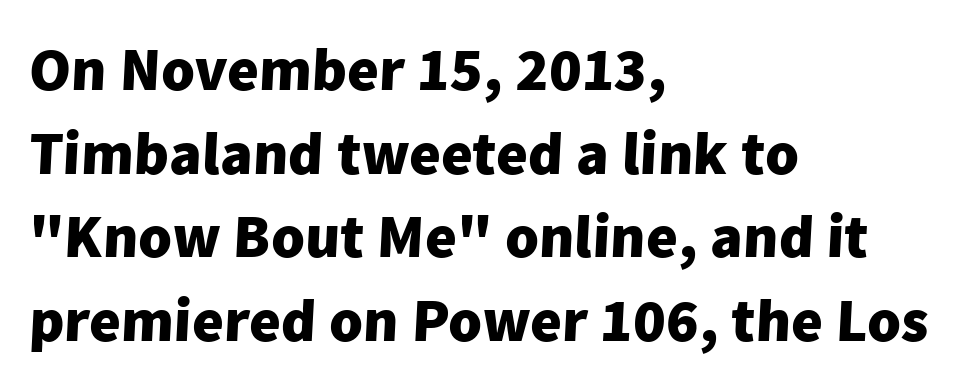
Q: Is the text bold? A: Yes.
Q: Is the typeface a serif or a sans-serif typeface? A: Sans-serif.
Q: Is the text underlined? A: No.
Q: How is the paragraph aligned? A: Left-aligned.
Q: Is the spacing between letters normal or unusually wide? A: Normal.
Q: Is the spacing between lines tight, normal or loose? A: Normal.
Q: Width (condensed, normal, or wide)? A: Normal.
Q: Stroke contrast? A: Low.
Q: x-height? A: Medium.
Q: Monospaced? A: No.
